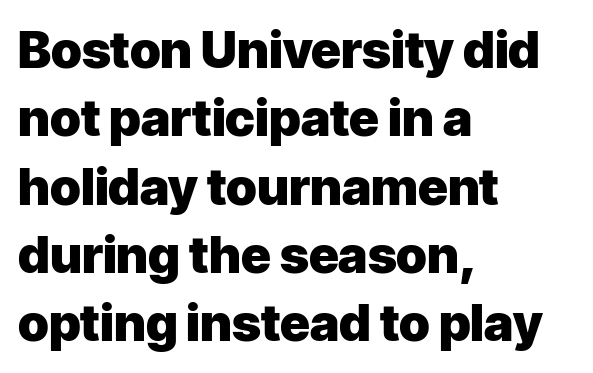
This is the regular roman posture of the typeface. Descenders are the only things crossing below the line. The face used here is proportionally spaced, like ordinary book or web type. Emphasis by weight is at full strength: bold. Leftover space on each line is placed entirely after the last word.
